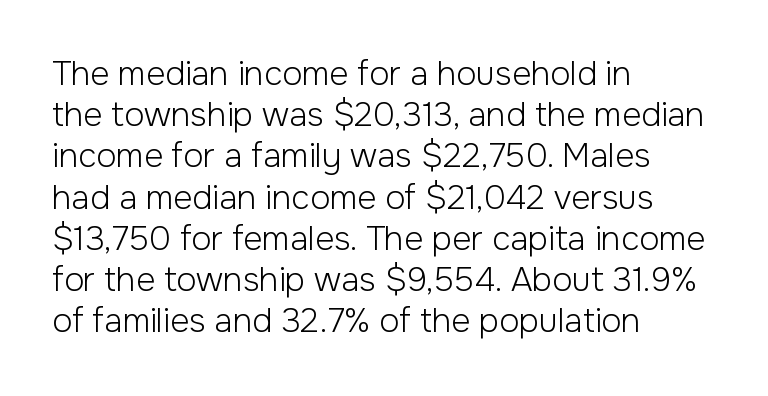
Q: Is the text bold? A: No.
Q: Is the text italic (slanted)? A: No, it is upright.
Q: Is the typeface a serif or a sans-serif typeface? A: Sans-serif.
Q: Is the text underlined? A: No.
Q: How is the paragraph aligned? A: Left-aligned.
Q: Is the spacing between letters normal or unusually wide? A: Normal.
Q: Is the spacing between lines tight, normal or loose? A: Normal.
Q: Width (condensed, normal, or wide)? A: Normal.
Q: Stroke contrast? A: Low.
Q: x-height? A: Medium.
Q: Monospaced? A: No.
